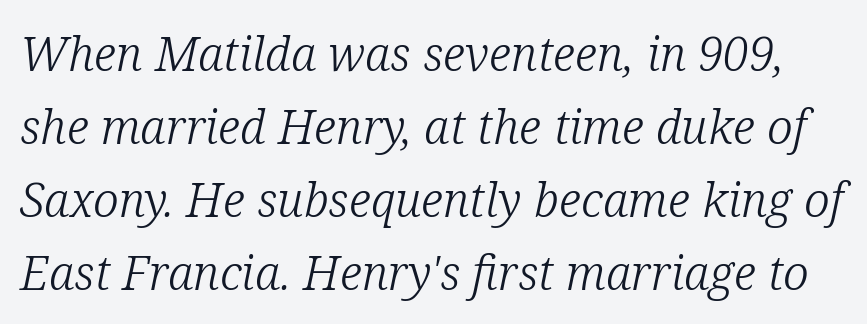
Q: Is the text bold? A: No.
Q: Is the text italic (slanted)? A: Yes, it leans right by about 12 degrees.
Q: Is the typeface a serif or a sans-serif typeface? A: Serif.
Q: Is the text underlined? A: No.
Q: Is the spacing between letters normal or unusually wide? A: Normal.
Q: Is the spacing between lines tight, normal or loose? A: Normal.
Q: Width (condensed, normal, or wide)? A: Normal.
Q: Stroke contrast? A: Low.
Q: x-height? A: Medium.
Q: Monospaced? A: No.
